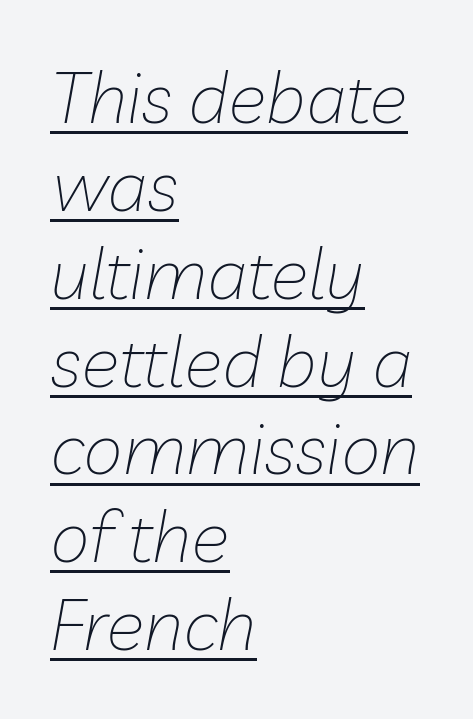
Q: Is the text bold? A: No.
Q: Is the text italic (slanted)? A: Yes, it leans right by about 10 degrees.
Q: Is the text underlined? A: Yes.
Q: How is the paragraph aligned? A: Left-aligned.
Q: Is the spacing between letters normal or unusually wide? A: Normal.
Q: Width (condensed, normal, or wide)? A: Normal.
Q: Stroke contrast? A: Low.
Q: x-height? A: Medium.
Q: Monospaced? A: No.
